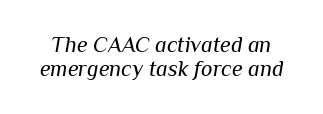
{"italic": "yes", "lean": "right", "slant_degrees": 10, "bold": "no", "underline": "no", "line_spacing": "tight", "line_spacing_ratio": 1.11, "letter_spacing": "normal", "letter_spacing_em": 0.0, "glyph_px": 22}
